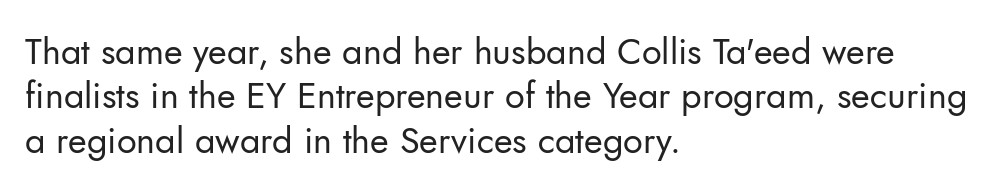
The image shows 36 px regular-weight sans-serif type, upright; set left-aligned, line spacing 1.23x, normal letter spacing, not underlined; low stroke contrast and a small x-height.
